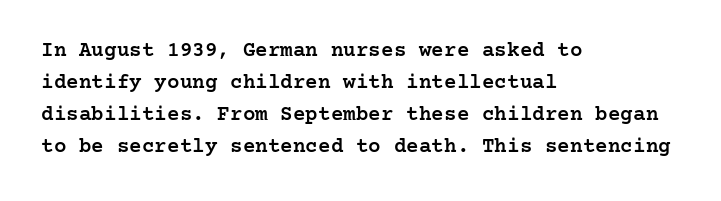
Regular leading. This sample is left-justified, so line endings fall wherever the words run out. Honestly, the letter spacing is just normal — you wouldn't notice it. The glyphs are unaccompanied by any horizontal stroke below them. Every letter is mildly thick-stroked: semibold rather than bold.
